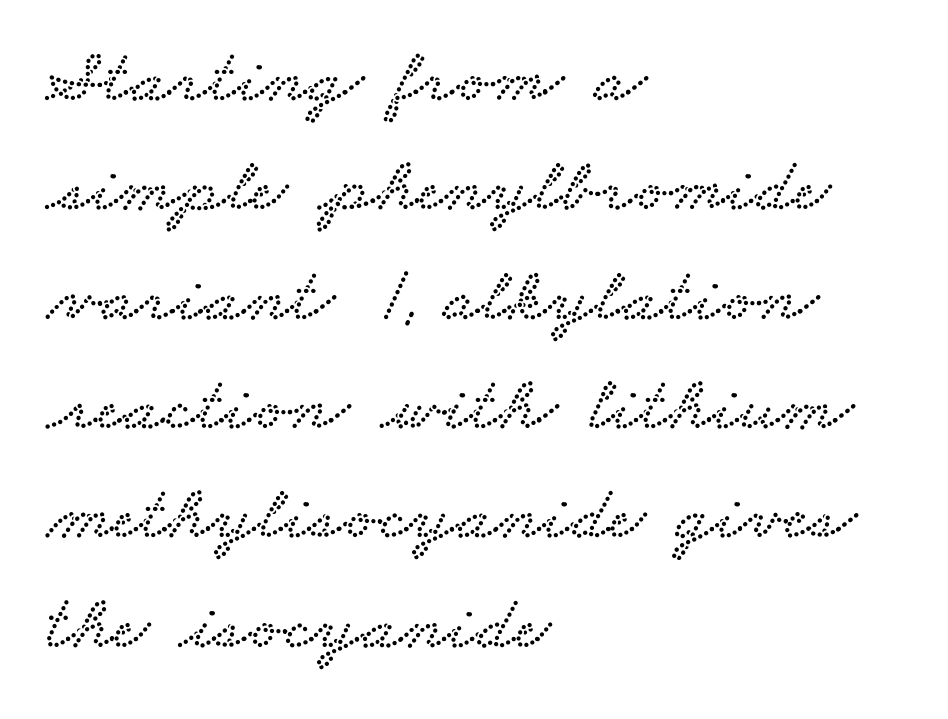
Q: Is the typeface a serif or a sans-serif typeface? A: Serif.
Q: Is the text underlined? A: No.
Q: How is the paragraph aligned? A: Left-aligned.
Q: Is the spacing between letters normal or unusually wide? A: Normal.
Q: Is the spacing between lines tight, normal or loose? A: Normal.
Q: Width (condensed, normal, or wide)? A: Wide.
Q: Stroke contrast? A: Low.
Q: x-height? A: Small.
Q: Monospaced? A: No.
